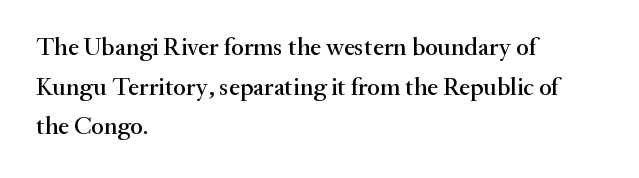
The image shows 25 px text type, upright; set left-aligned, normal line spacing (1.59x), normal letter spacing, not underlined.
